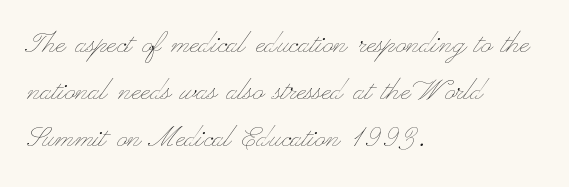
The leading is moderate, giving the passage an even texture. These lines are rendered in a variable-pitch font. Spacing between characters is what you'd get straight out of the box. The paragraph has a hard left edge and a soft right edge. Nobody drew a line under any word here.
